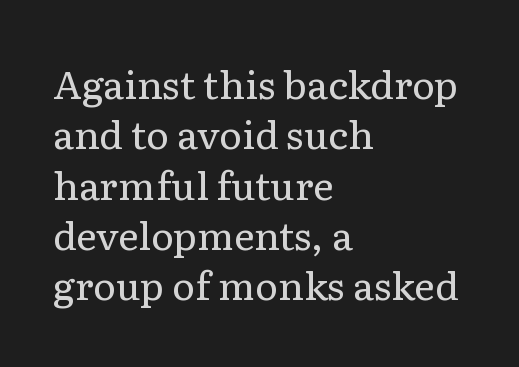
{"serif": "yes", "italic": "no", "bold": "no", "weight": "regular", "width": "normal", "stroke_contrast": "low", "x_height": "medium", "monospaced": "no", "underline": "no", "align": "left", "line_spacing": "normal", "line_spacing_ratio": 1.29, "letter_spacing": "normal", "letter_spacing_em": 0.0, "glyph_px": 39}
